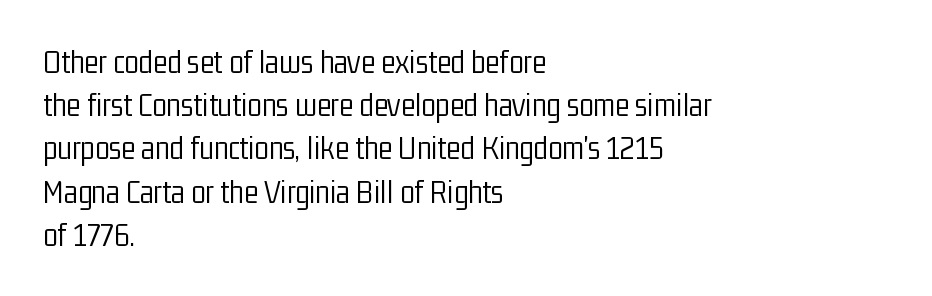
This rendering employs a face without finishing strokes, i.e., a sans-serif. The strip under each line holds only bare page. Where is the straight margin? On the left. Glyph-to-glyph distance matches everyday printed text. Here the designer chose a conventional face with non-uniform glyph widths.
